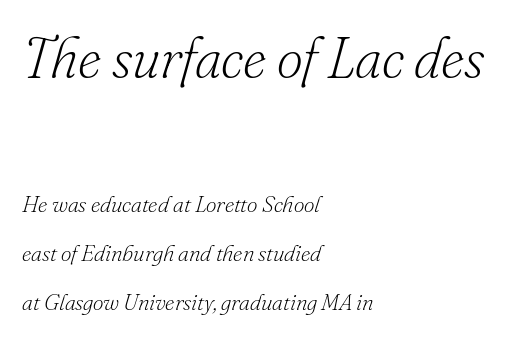
The image shows 57 px light serif type, italic (leaning right); set left-aligned, loose line spacing (2.13x), normal letter spacing, not underlined; the first (top) block is 2.48x larger; low stroke contrast and a small x-height.
